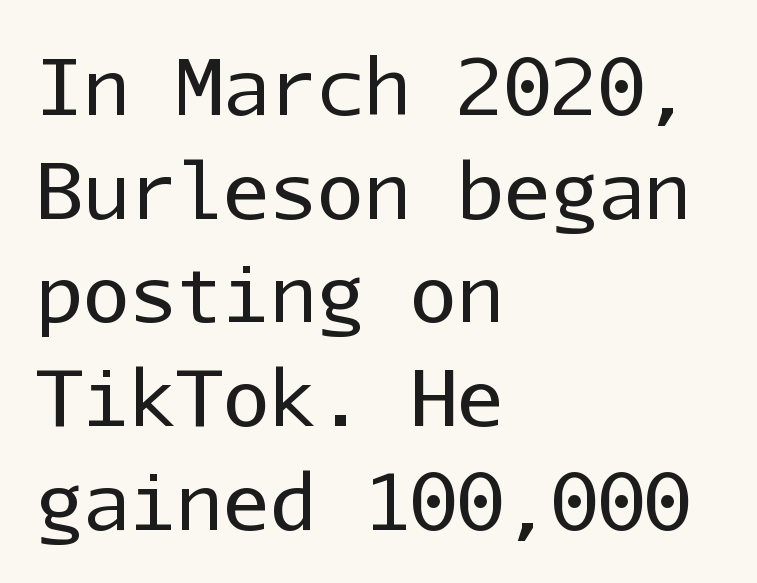
Ascenders rise straight up at ninety degrees. Horizontal alignment here is leftward, the default for most running prose. Just letters on the line, the space beneath them empty. Compared with a typical body face, this is equally light or lighter still. Note: no serifs on the glyphs. Normally led — the rows are evenly, conventionally spaced.
